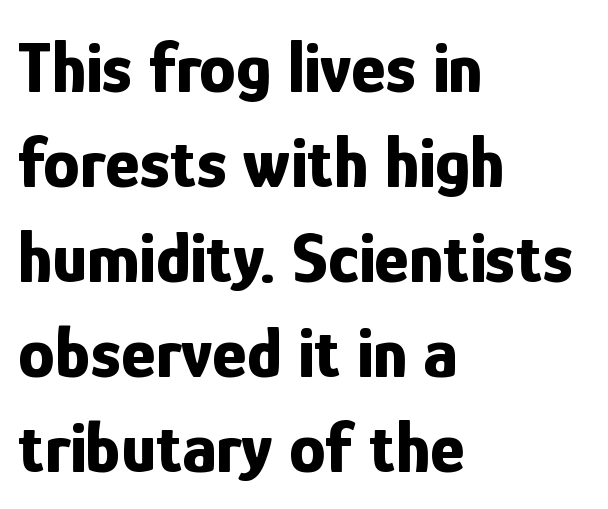
{"serif": "no", "italic": "no", "bold": "yes", "weight": "bold", "width": "condensed", "stroke_contrast": "low", "x_height": "medium", "monospaced": "no", "underline": "no", "align": "left", "line_spacing": "normal", "line_spacing_ratio": 1.3, "letter_spacing": "normal", "letter_spacing_em": 0.0, "glyph_px": 73}
